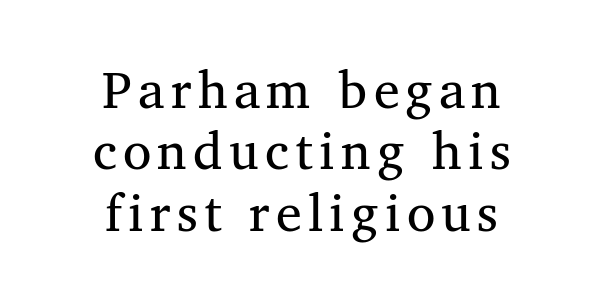
Q: Is the text bold? A: No.
Q: Is the text italic (slanted)? A: No, it is upright.
Q: Is the typeface a serif or a sans-serif typeface? A: Serif.
Q: Is the text underlined? A: No.
Q: How is the paragraph aligned? A: Centered.
Q: Width (condensed, normal, or wide)? A: Normal.
Q: Stroke contrast? A: Medium.
Q: x-height? A: Medium.
Q: Monospaced? A: No.
